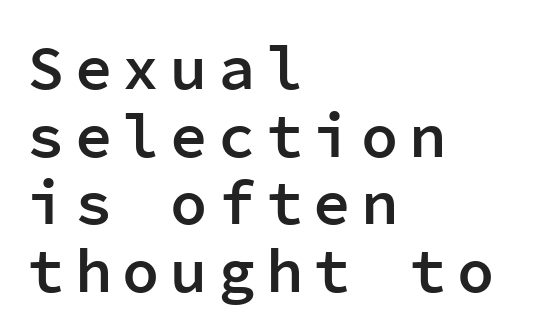
{"serif": "no", "italic": "no", "bold": "semi", "weight": "semibold", "width": "normal", "stroke_contrast": "low", "x_height": "medium", "monospaced": "yes", "underline": "no", "align": "left", "line_spacing": "tight", "line_spacing_ratio": 1.09, "glyph_px": 62}
